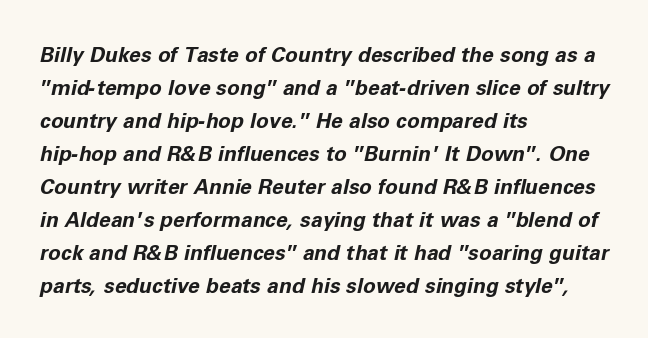
{"italic": "yes", "lean": "right", "slant_degrees": 11, "bold": "yes", "underline": "no", "align": "left", "line_spacing": "normal", "line_spacing_ratio": 1.57, "letter_spacing": "normal", "letter_spacing_em": 0.0, "glyph_px": 21}
